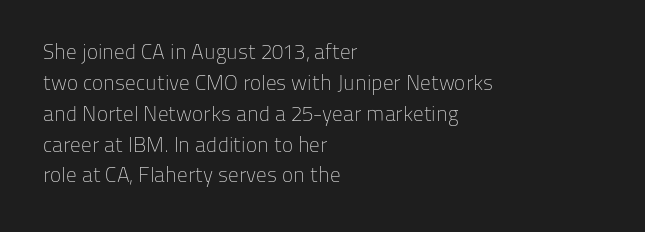
Q: Is the text bold? A: No.
Q: Is the text italic (slanted)? A: No, it is upright.
Q: Is the text underlined? A: No.
Q: How is the paragraph aligned? A: Left-aligned.
Q: Is the spacing between letters normal or unusually wide? A: Normal.
Q: Is the spacing between lines tight, normal or loose? A: Normal.
